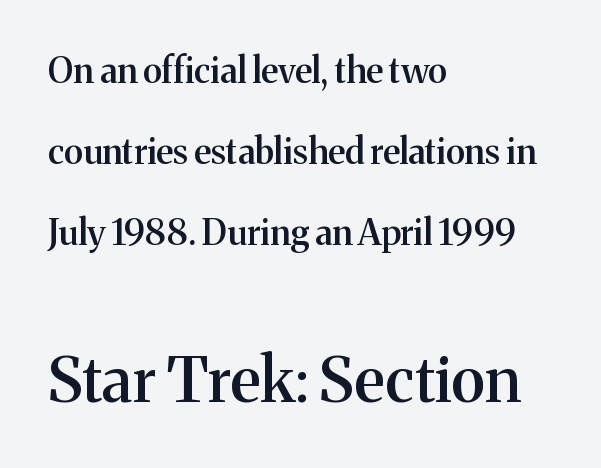
Q: Is the text bold? A: Semi-bold.
Q: Is the text italic (slanted)? A: No, it is upright.
Q: Is the typeface a serif or a sans-serif typeface? A: Serif.
Q: Is the text underlined? A: No.
Q: How is the paragraph aligned? A: Left-aligned.
Q: Is the spacing between letters normal or unusually wide? A: Normal.
Q: Is the spacing between lines tight, normal or loose? A: Loose.
Q: Which block of text is set in a larger size, the first (top) or the second (bottom)? A: The second (bottom) one.
Q: Width (condensed, normal, or wide)? A: Normal.
Q: Stroke contrast? A: Medium.
Q: x-height? A: Medium.
Q: Monospaced? A: No.
